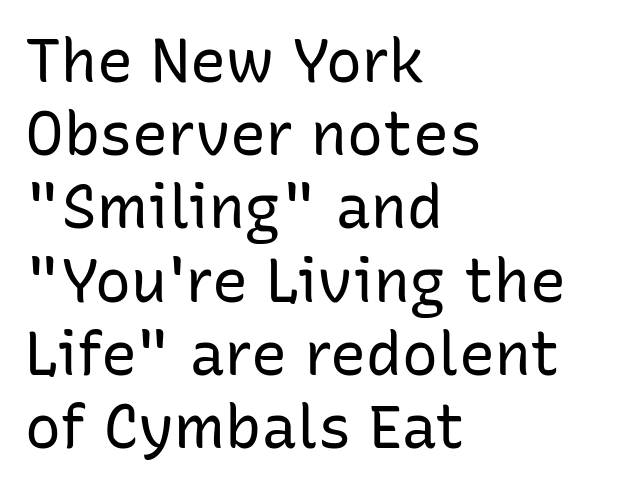
{"serif": "no", "italic": "no", "bold": "no", "weight": "regular", "width": "normal", "stroke_contrast": "low", "x_height": "medium", "monospaced": "no", "underline": "no", "align": "left", "line_spacing_ratio": 1.22, "letter_spacing": "normal", "letter_spacing_em": 0.0, "glyph_px": 60}
